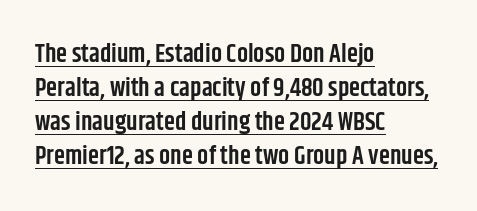
{"italic": "no", "bold": "semi", "underline": "yes", "align": "left", "line_spacing": "normal", "line_spacing_ratio": 1.36, "letter_spacing": "normal", "letter_spacing_em": 0.0, "glyph_px": 25}
